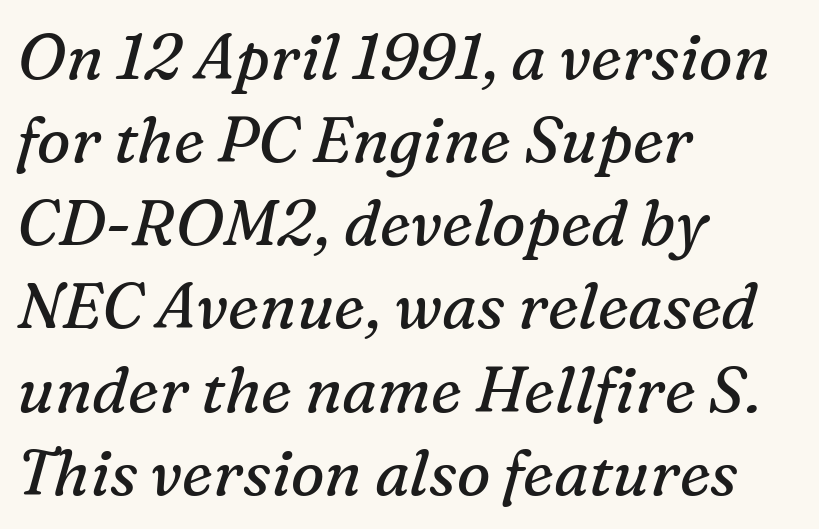
Q: Is the text bold? A: No.
Q: Is the text italic (slanted)? A: Yes, it leans right by about 16 degrees.
Q: Is the typeface a serif or a sans-serif typeface? A: Serif.
Q: Is the text underlined? A: No.
Q: How is the paragraph aligned? A: Left-aligned.
Q: Is the spacing between letters normal or unusually wide? A: Normal.
Q: Is the spacing between lines tight, normal or loose? A: Normal.
Q: Width (condensed, normal, or wide)? A: Normal.
Q: Stroke contrast? A: Medium.
Q: x-height? A: Medium.
Q: Monospaced? A: No.
